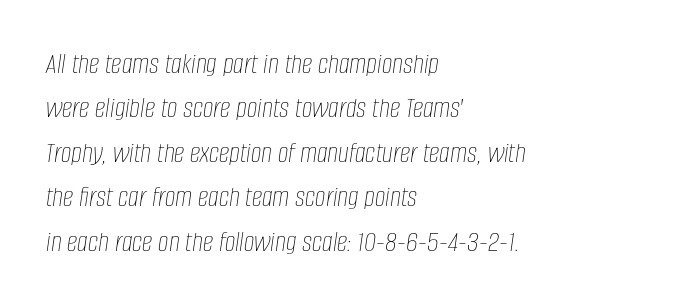
Q: Is the text bold? A: No.
Q: Is the text italic (slanted)? A: Yes, it leans right by about 8 degrees.
Q: Is the text underlined? A: No.
Q: How is the paragraph aligned? A: Left-aligned.
Q: Is the spacing between letters normal or unusually wide? A: Normal.
Q: Is the spacing between lines tight, normal or loose? A: Normal.
Q: Width (condensed, normal, or wide)? A: Condensed.
Q: Stroke contrast? A: Low.
Q: x-height? A: Large.
Q: Monospaced? A: No.
